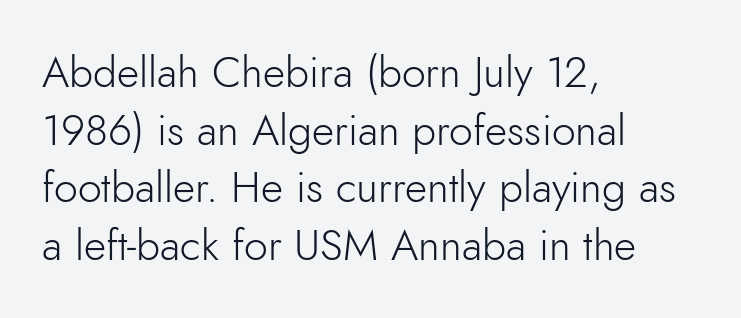
Q: Is the text bold? A: No.
Q: Is the text italic (slanted)? A: No, it is upright.
Q: Is the typeface a serif or a sans-serif typeface? A: Sans-serif.
Q: Is the text underlined? A: No.
Q: How is the paragraph aligned? A: Left-aligned.
Q: Is the spacing between letters normal or unusually wide? A: Normal.
Q: Is the spacing between lines tight, normal or loose? A: Normal.
Q: Width (condensed, normal, or wide)? A: Normal.
Q: Stroke contrast? A: Low.
Q: x-height? A: Small.
Q: Monospaced? A: No.
